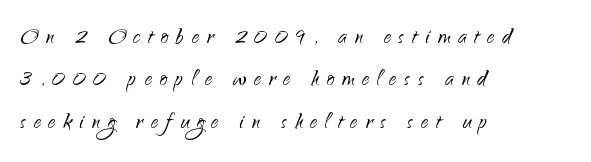
Q: Is the text bold? A: No.
Q: Is the text italic (slanted)? A: Yes.
Q: Is the typeface a serif or a sans-serif typeface? A: Sans-serif.
Q: Is the text underlined? A: No.
Q: How is the paragraph aligned? A: Left-aligned.
Q: Is the spacing between letters normal or unusually wide? A: Unusually wide.
Q: Is the spacing between lines tight, normal or loose? A: Normal.
Q: Width (condensed, normal, or wide)? A: Normal.
Q: Stroke contrast? A: Low.
Q: x-height? A: Small.
Q: Monospaced? A: No.
